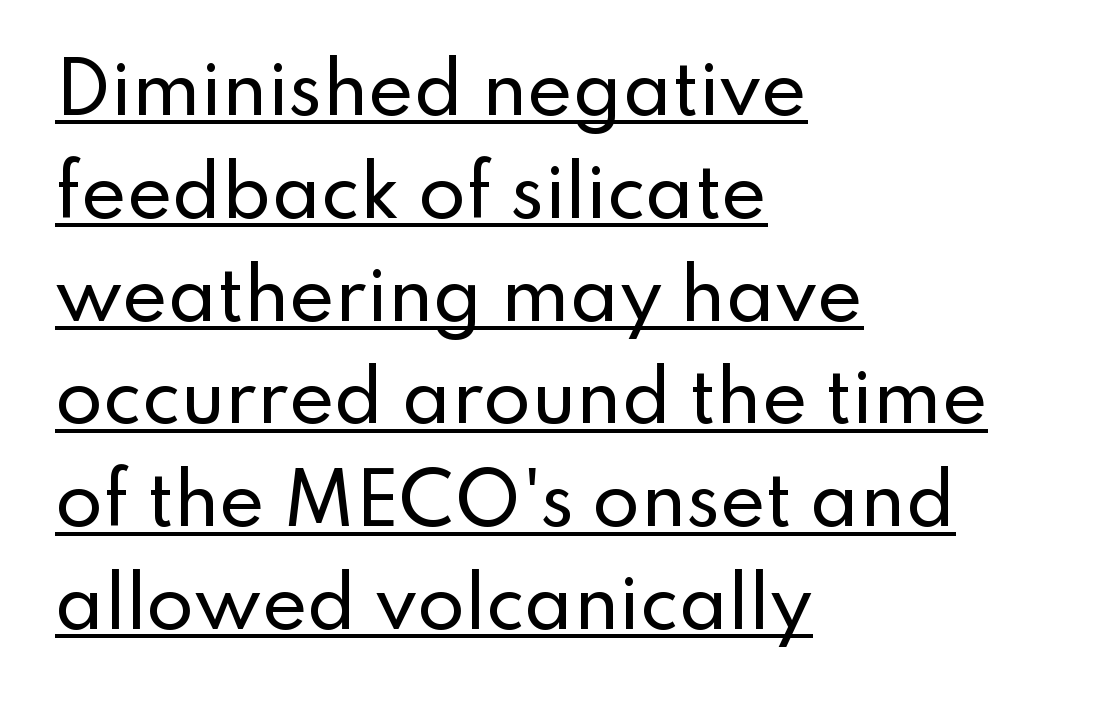
Q: Is the text italic (slanted)? A: No, it is upright.
Q: Is the typeface a serif or a sans-serif typeface? A: Sans-serif.
Q: Is the text underlined? A: Yes.
Q: How is the paragraph aligned? A: Left-aligned.
Q: Is the spacing between letters normal or unusually wide? A: Normal.
Q: Is the spacing between lines tight, normal or loose? A: Normal.
Q: Width (condensed, normal, or wide)? A: Normal.
Q: Stroke contrast? A: Low.
Q: x-height? A: Small.
Q: Monospaced? A: No.
